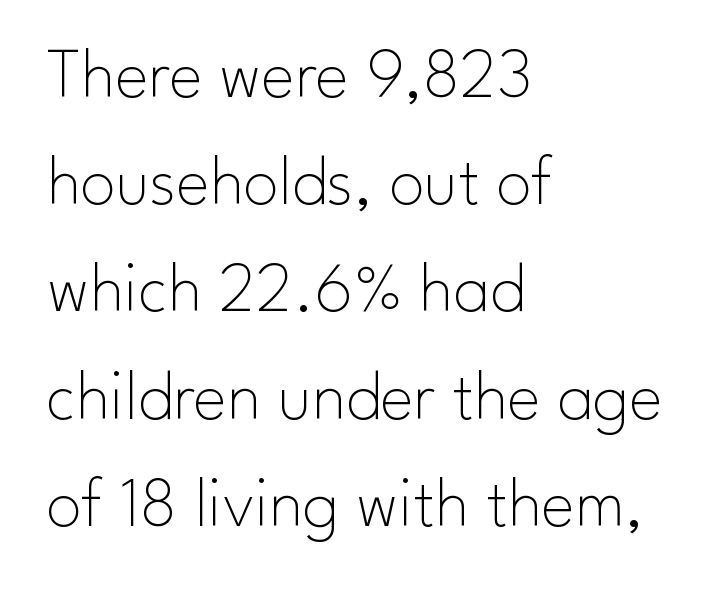
{"serif": "no", "italic": "no", "bold": "no", "weight": "thin", "width": "normal", "stroke_contrast": "low", "x_height": "small", "monospaced": "no", "underline": "no", "align": "left", "line_spacing": "normal", "line_spacing_ratio": 1.51, "letter_spacing": "normal", "letter_spacing_em": 0.0, "glyph_px": 71}
